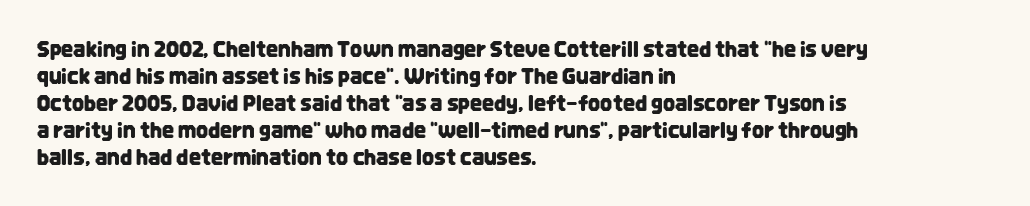
The image shows 21 px text type, upright; set left-aligned, normal line spacing (1.28x), normal letter spacing, not underlined.
